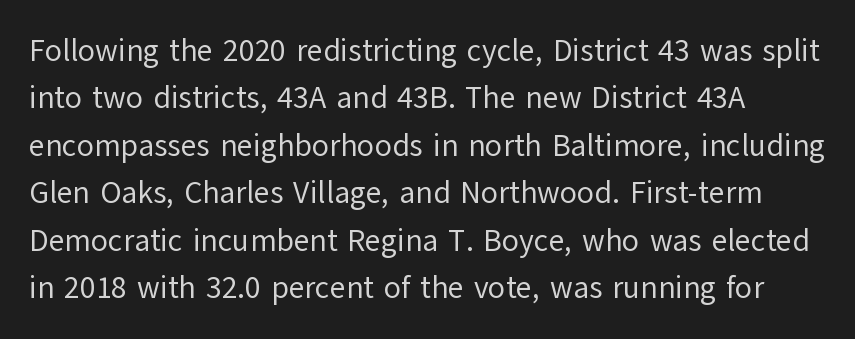
The image shows 31 px regular-weight sans-serif type, upright; set left-aligned, normal line spacing (1.53x), normal letter spacing, not underlined; low stroke contrast and a medium x-height.
